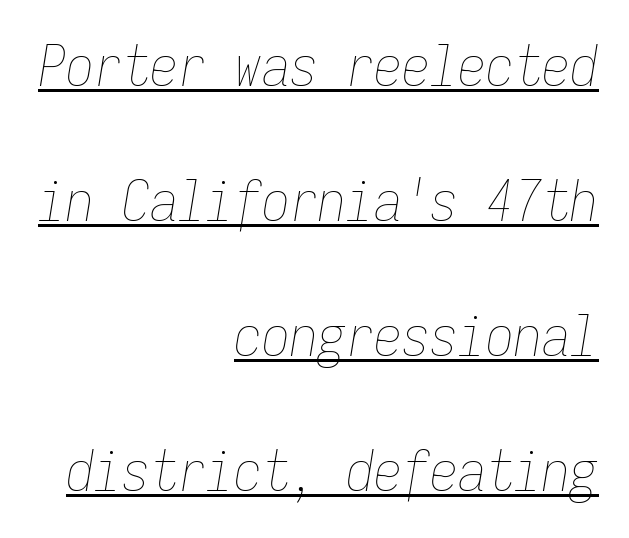
The image shows 56 px thin, condensed type, italic (leaning right), monospaced; set right-aligned, loose line spacing (2.41x), normal letter spacing, underlined; low stroke contrast and a medium x-height.
